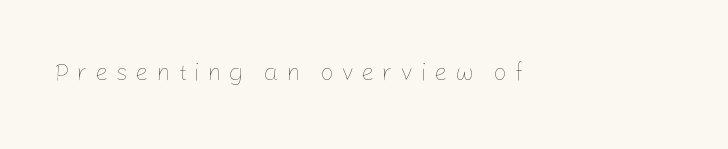
Q: Is the text bold? A: No.
Q: Is the text italic (slanted)? A: No, it is upright.
Q: Is the text underlined? A: No.
Q: Is the spacing between letters normal or unusually wide? A: Unusually wide.
